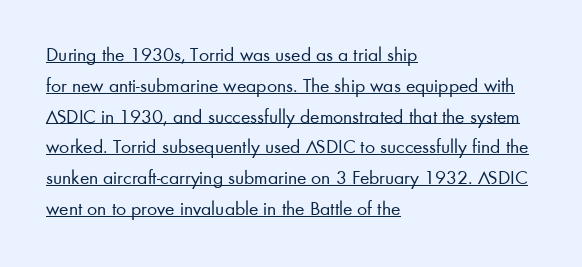
{"italic": "no", "bold": "no", "underline": "yes", "align": "left", "line_spacing": "normal", "line_spacing_ratio": 1.54, "letter_spacing": "normal", "letter_spacing_em": 0.0, "glyph_px": 20}
